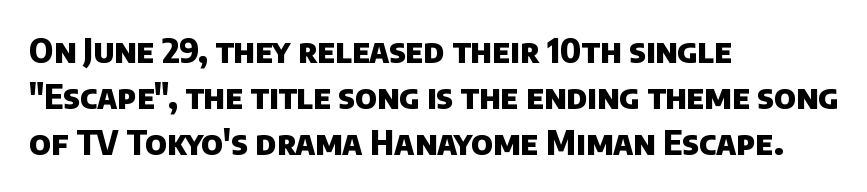
Q: Is the text bold? A: Yes.
Q: Is the typeface a serif or a sans-serif typeface? A: Sans-serif.
Q: Is the text underlined? A: No.
Q: How is the paragraph aligned? A: Left-aligned.
Q: Is the spacing between letters normal or unusually wide? A: Normal.
Q: Is the spacing between lines tight, normal or loose? A: Normal.
Q: Width (condensed, normal, or wide)? A: Normal.
Q: Stroke contrast? A: Low.
Q: x-height? A: Large.
Q: Monospaced? A: No.
